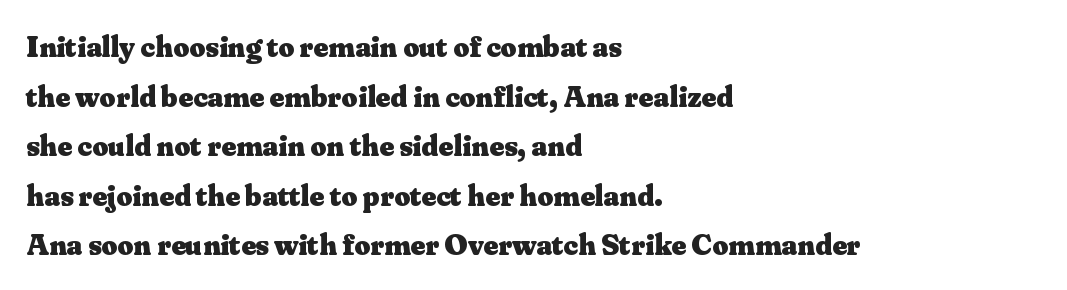
Characters remain perfectly vertical along every line. This sample keeps an unexceptional amount of space between lines. I'd call this a serif setting — the letters wear small feet. Each letter keeps its own natural width here, so spacing adapts to shape. Casual observation: everything's shoved over to the left. Weight: bold.
